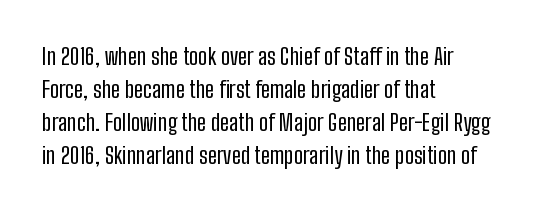
The image shows 23 px text type, upright; set left-aligned, normal line spacing (1.44x), normal letter spacing, not underlined.
